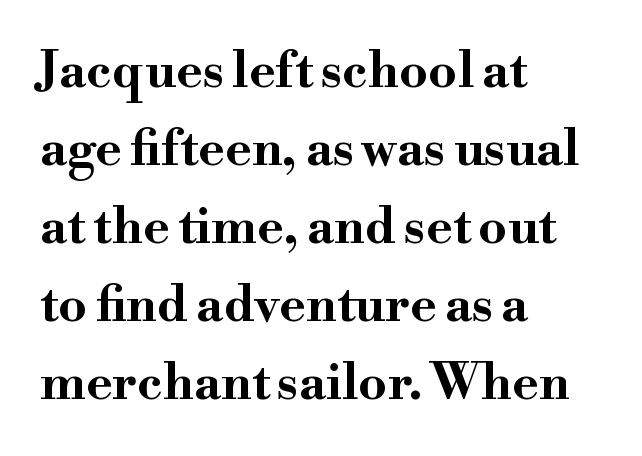
It's the straight-up-and-down kind of type. The text block is weighted toward the left margin, trailing off unevenly rightward. Letterform terminals end in serifs throughout the passage. Each row of text sits above clean, open space. Honestly, the letter spacing is just normal — you wouldn't notice it.
